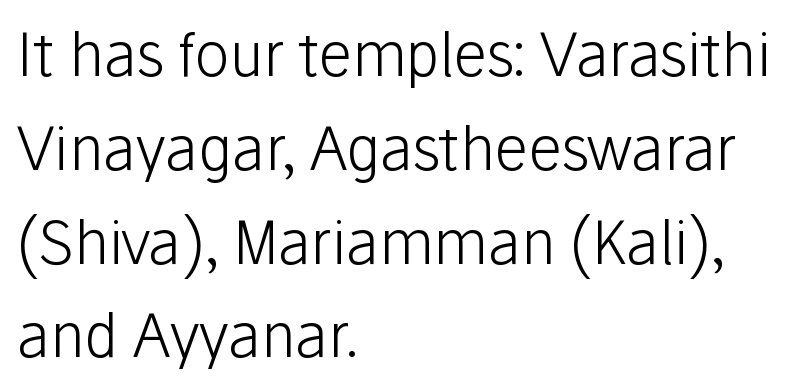
The image shows 59 px light sans-serif type, upright; set left-aligned, normal line spacing (1.59x), normal letter spacing, not underlined; low stroke contrast and a medium x-height.
